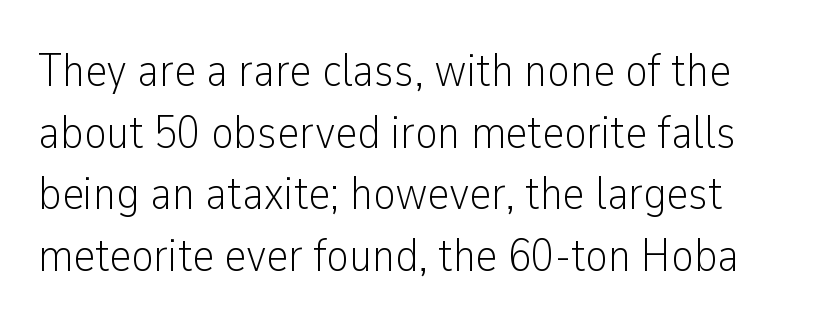
Q: Is the text bold? A: No.
Q: Is the text italic (slanted)? A: No, it is upright.
Q: Is the typeface a serif or a sans-serif typeface? A: Sans-serif.
Q: Is the text underlined? A: No.
Q: Is the spacing between letters normal or unusually wide? A: Normal.
Q: Is the spacing between lines tight, normal or loose? A: Normal.
Q: Width (condensed, normal, or wide)? A: Condensed.
Q: Stroke contrast? A: Low.
Q: x-height? A: Medium.
Q: Monospaced? A: No.
